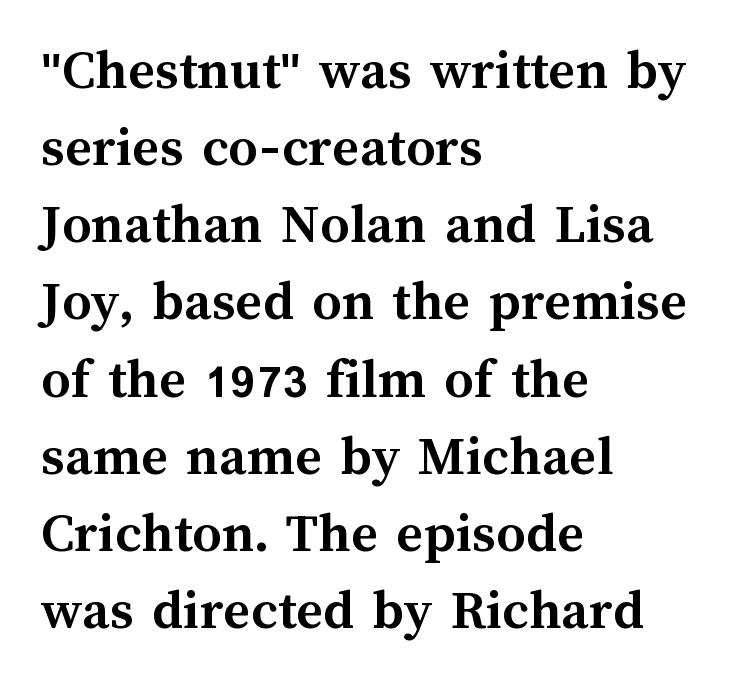
The image shows 58 px semibold type, upright; set left-aligned, normal line spacing (1.33x), normal letter spacing, not underlined; medium stroke contrast and a medium x-height.
